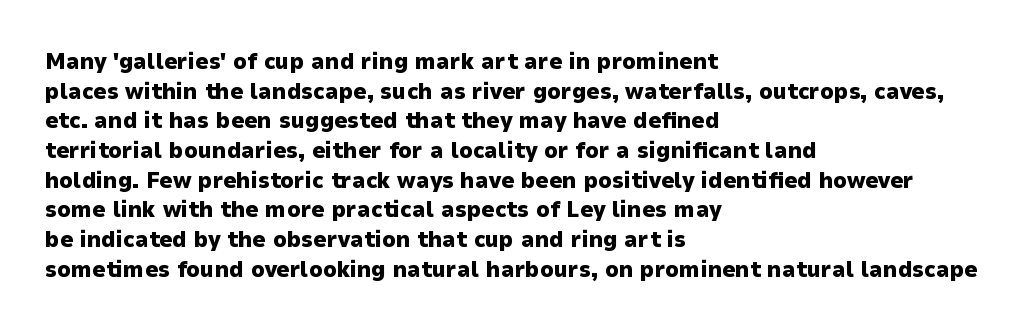
Q: Is the text bold? A: Yes.
Q: Is the text italic (slanted)? A: No, it is upright.
Q: Is the text underlined? A: No.
Q: How is the paragraph aligned? A: Left-aligned.
Q: Is the spacing between letters normal or unusually wide? A: Normal.
Q: Is the spacing between lines tight, normal or loose? A: Normal.
